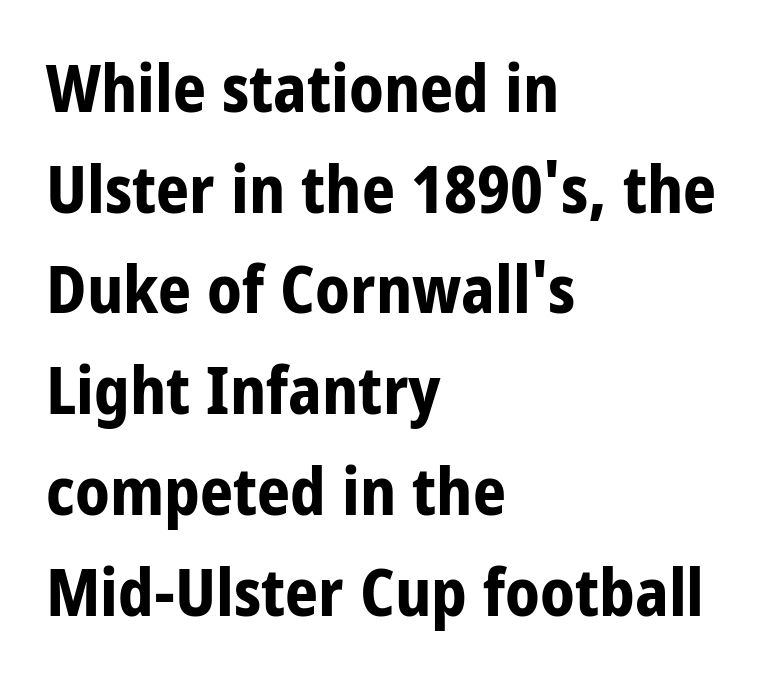
Note the varied advance widths — an 'i' is clearly narrower than an 'm'. This rendering employs a face without finishing strokes, i.e., a sans-serif. There is no visible air inserted between adjacent glyphs. These lines carry a lot of weight — the face is fully bold. No italicization has been applied; the sample stays upright.
